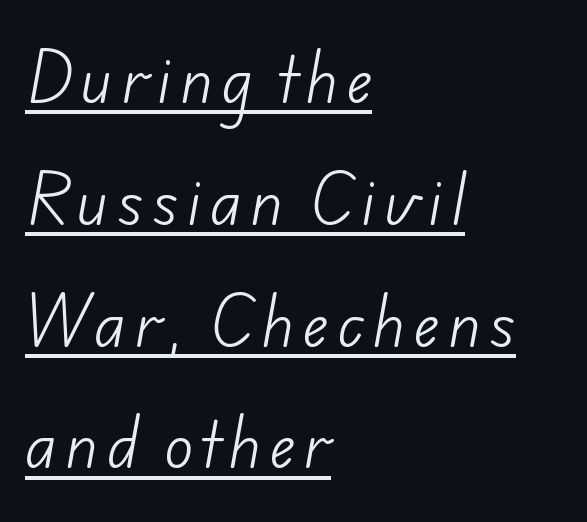
{"serif": "no", "bold": "no", "weight": "light", "width": "normal", "stroke_contrast": "low", "x_height": "small", "monospaced": "no", "underline": "yes", "align": "left", "line_spacing": "loose", "line_spacing_ratio": 2.03, "glyph_px": 60}
